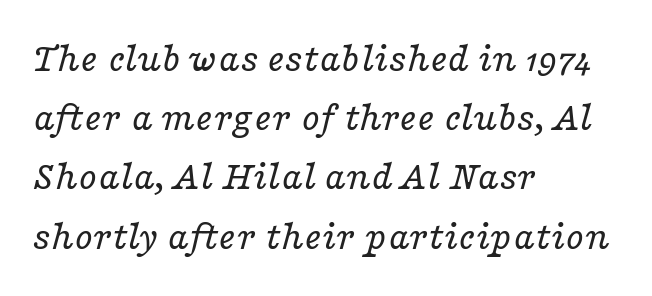
{"serif": "yes", "italic": "yes", "lean": "right", "slant_degrees": 16, "bold": "no", "weight": "regular", "width": "wide", "stroke_contrast": "low", "x_height": "medium", "monospaced": "no", "underline": "no", "align": "left", "line_spacing": "normal", "line_spacing_ratio": 1.41, "letter_spacing": "normal", "letter_spacing_em": 0.0, "glyph_px": 42}
